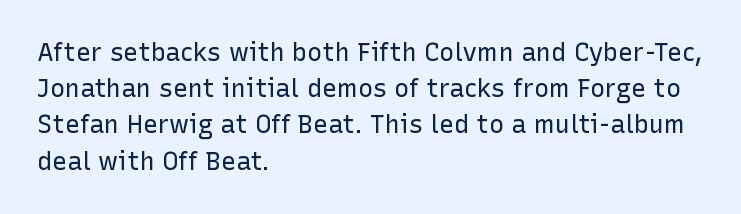
The image shows 25 px text type, upright; set left-aligned, normal line spacing (1.45x), normal letter spacing, not underlined.
